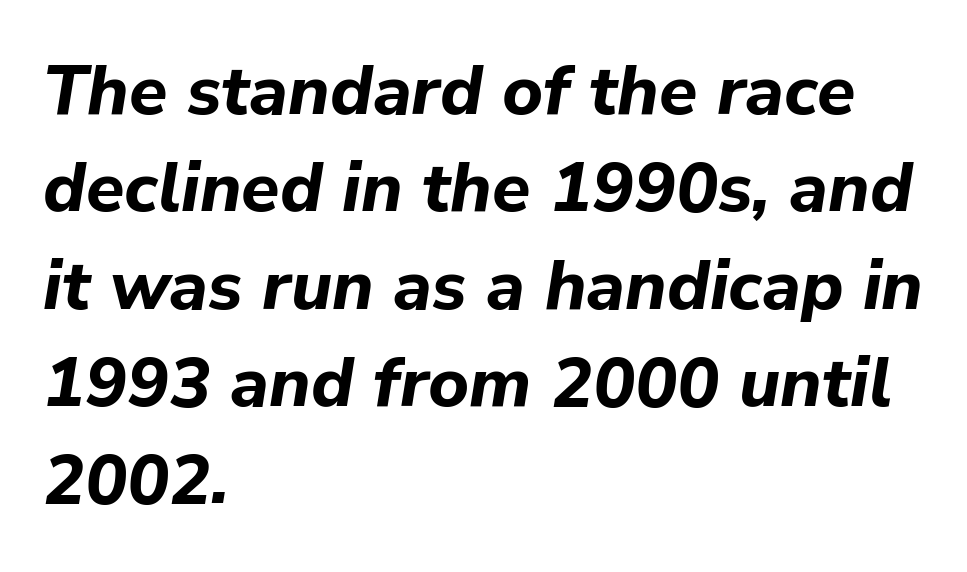
The string is rendered with underlining switched off. These lines stack with their left ends in a neat column. The typesetting leans heavy: a genuine bold. Posture: slanted.
